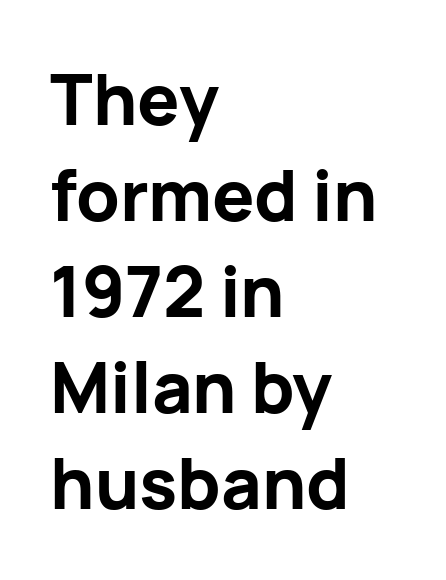
The font's upright variant was chosen for this text. In terms of weight, the rendering is a true, heavy bold. Unmarked baselines from the first word to the last. I'd call this a sans setting — the letters go barefoot. These lines stack with their left ends in a neat column. Honestly, the row spacing looks completely unremarkable.
